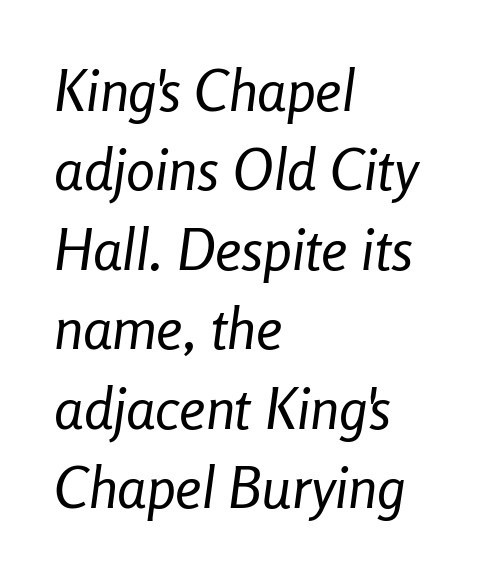
The image shows 58 px regular-weight, condensed type, italic (leaning right); set left-aligned, normal line spacing (1.37x), normal letter spacing, not underlined; low stroke contrast and a medium x-height.
